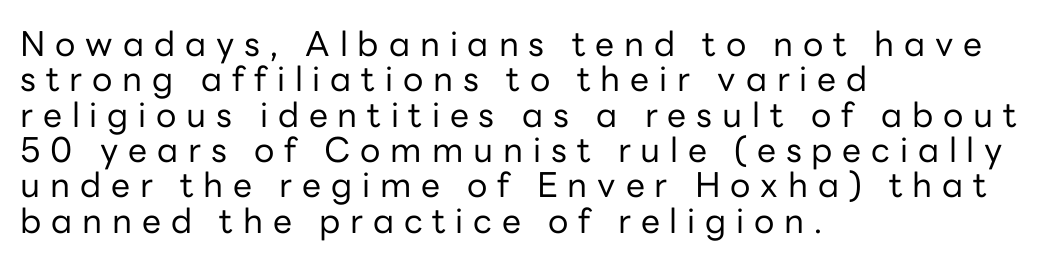
The image shows 34 px regular-weight sans-serif type, upright; set left-aligned, tight line spacing (1.04x), unusually wide letter spacing (+0.29 em), not underlined; low stroke contrast and a medium x-height.
